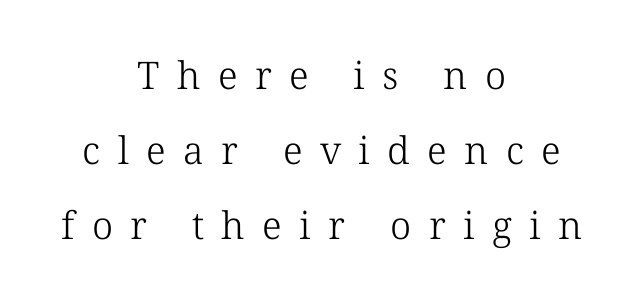
Q: Is the text bold? A: No.
Q: Is the text italic (slanted)? A: No, it is upright.
Q: Is the typeface a serif or a sans-serif typeface? A: Serif.
Q: Is the text underlined? A: No.
Q: How is the paragraph aligned? A: Centered.
Q: Is the spacing between letters normal or unusually wide? A: Unusually wide.
Q: Is the spacing between lines tight, normal or loose? A: Loose.
Q: Width (condensed, normal, or wide)? A: Normal.
Q: Stroke contrast? A: Low.
Q: x-height? A: Medium.
Q: Monospaced? A: No.
